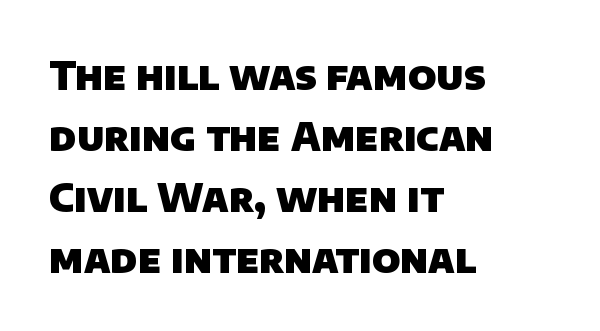
Q: Is the text bold? A: Yes.
Q: Is the typeface a serif or a sans-serif typeface? A: Sans-serif.
Q: Is the text underlined? A: No.
Q: How is the paragraph aligned? A: Left-aligned.
Q: Is the spacing between letters normal or unusually wide? A: Normal.
Q: Is the spacing between lines tight, normal or loose? A: Normal.
Q: Width (condensed, normal, or wide)? A: Normal.
Q: Stroke contrast? A: Low.
Q: x-height? A: Large.
Q: Monospaced? A: No.
